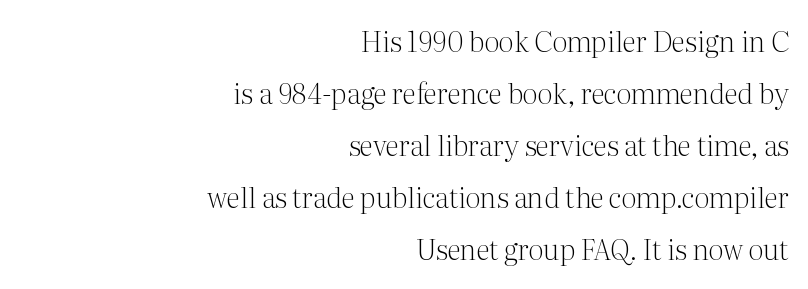
Q: Is the text bold? A: No.
Q: Is the text italic (slanted)? A: No, it is upright.
Q: Is the typeface a serif or a sans-serif typeface? A: Serif.
Q: Is the text underlined? A: No.
Q: How is the paragraph aligned? A: Right-aligned.
Q: Is the spacing between letters normal or unusually wide? A: Normal.
Q: Width (condensed, normal, or wide)? A: Normal.
Q: Stroke contrast? A: Medium.
Q: x-height? A: Medium.
Q: Monospaced? A: No.
